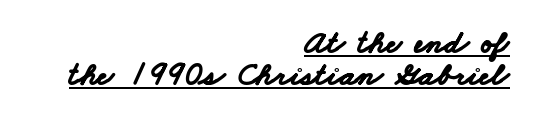
{"serif": "no", "bold": "yes", "weight": "bold", "width": "wide", "stroke_contrast": "low", "x_height": "small", "monospaced": "no", "underline": "yes", "align": "right", "line_spacing": "tight", "line_spacing_ratio": 0.96, "letter_spacing": "normal", "letter_spacing_em": 0.0, "glyph_px": 33}
